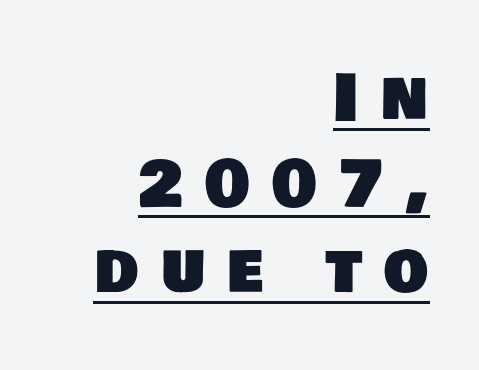
Q: Is the typeface a serif or a sans-serif typeface? A: Sans-serif.
Q: Is the text underlined? A: Yes.
Q: How is the paragraph aligned? A: Right-aligned.
Q: Is the spacing between letters normal or unusually wide? A: Unusually wide.
Q: Is the spacing between lines tight, normal or loose? A: Normal.
Q: Width (condensed, normal, or wide)? A: Normal.
Q: Stroke contrast? A: Low.
Q: x-height? A: Large.
Q: Monospaced? A: No.
